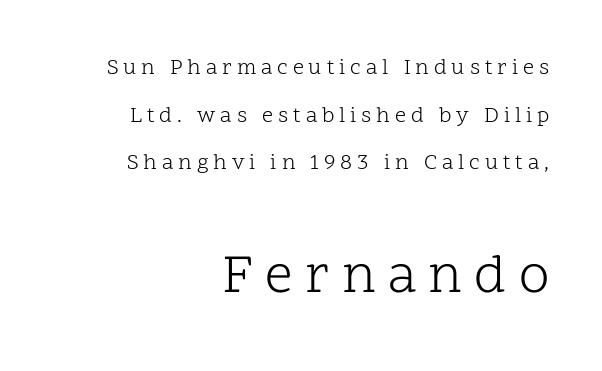
Looks like regular typesetting: each glyph gets only the width it needs. You get the small type first, then a jump to larger type. Baseline-to-baseline distance is far greater than the letter height. This sample uses an upright cut, with every glyph sitting square on the baseline. Type style note: has serifs.
